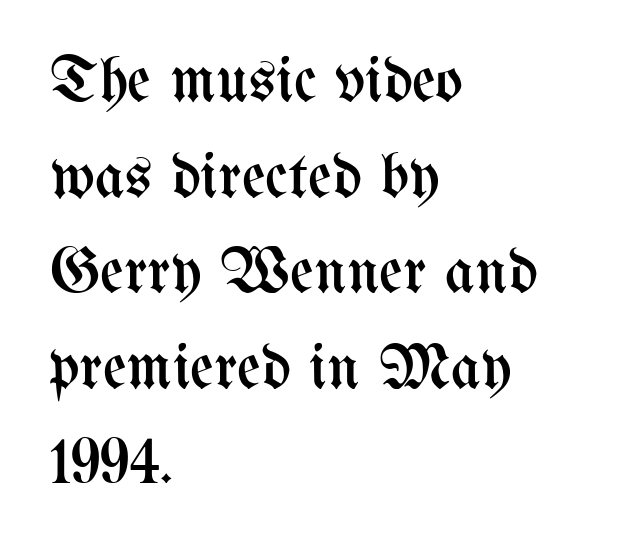
The block of text has a typical density, with ordinary space between rows. A student would call this left alignment; a typographer would say flush left, rag right. Italic: no, the glyphs are upright roman. Nothing unusual about the tracking: characters are spaced as the font intends. Heaviness? Minimal to ordinary, like unemphasized prose. The rendering uses natural spacing where letterforms have individual widths.
